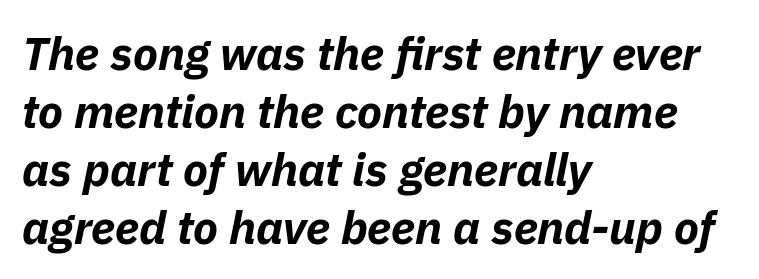
A typesetter would call this proportional, since set widths differ per character. The passage shown is emphatically bold. The passage shown has conventional tracking throughout. These lines are set flush left with a ragged right edge.
